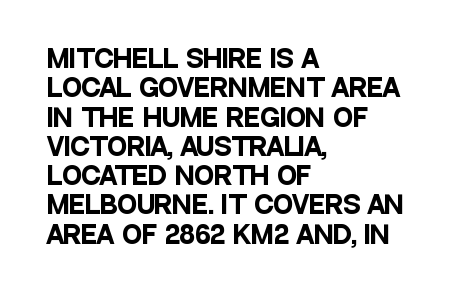
{"italic": "no", "bold": "yes", "underline": "no", "align": "left", "line_spacing_ratio": 1.22, "letter_spacing": "normal", "letter_spacing_em": 0.0, "glyph_px": 24}
